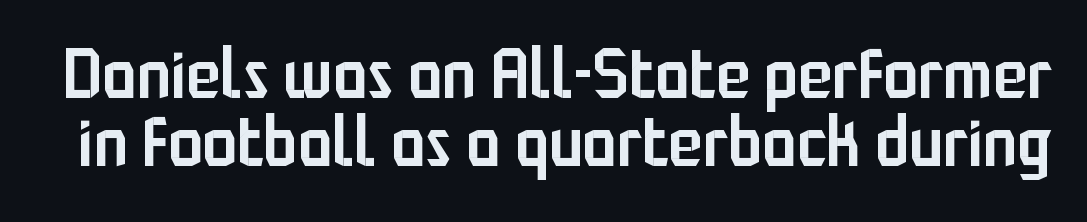
The image shows 70 px semibold, condensed sans-serif type, upright; set tight line spacing (0.97x), normal letter spacing, not underlined; low stroke contrast and a medium x-height.
